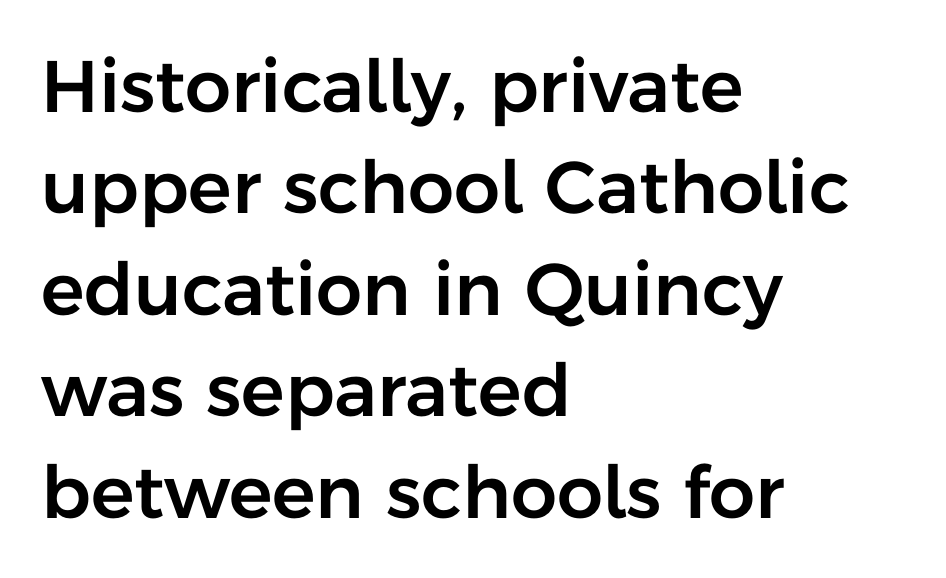
Q: Is the text italic (slanted)? A: No, it is upright.
Q: Is the typeface a serif or a sans-serif typeface? A: Sans-serif.
Q: Is the text underlined? A: No.
Q: How is the paragraph aligned? A: Left-aligned.
Q: Is the spacing between letters normal or unusually wide? A: Normal.
Q: Is the spacing between lines tight, normal or loose? A: Normal.
Q: Width (condensed, normal, or wide)? A: Normal.
Q: Stroke contrast? A: Low.
Q: x-height? A: Medium.
Q: Monospaced? A: No.
